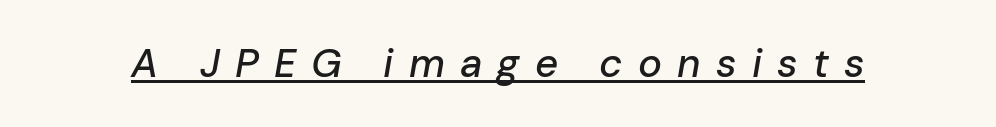
The image shows 40 px text type, italic (leaning right); set unusually wide letter spacing (+0.38 em), underlined; low stroke contrast and a medium x-height.
